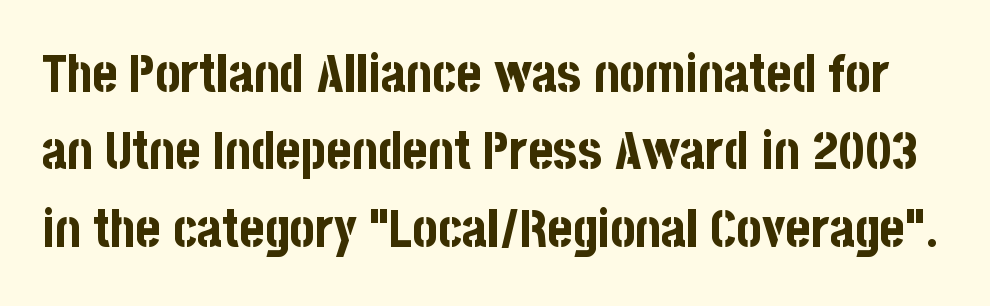
Character widths vary here, with narrow letters taking less room than wide ones. The glyphs are unaccompanied by any horizontal stroke below them. A full-strength bold gives these letters their thick strokes. What stands out about the letter spacing? Nothing — it is the standard amount. The letters stand upright; this is a roman face.
